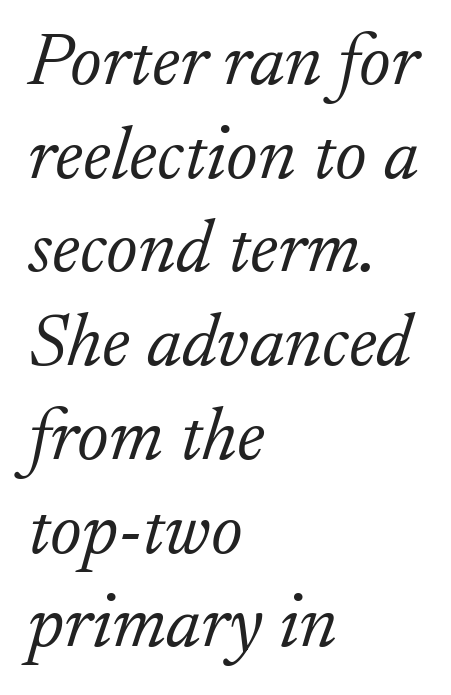
{"serif": "yes", "italic": "yes", "lean": "right", "slant_degrees": 17, "bold": "no", "weight": "light", "width": "normal", "stroke_contrast": "low", "x_height": "small", "monospaced": "no", "underline": "no", "align": "left", "line_spacing": "normal", "line_spacing_ratio": 1.25, "letter_spacing": "normal", "letter_spacing_em": 0.0, "glyph_px": 75}
